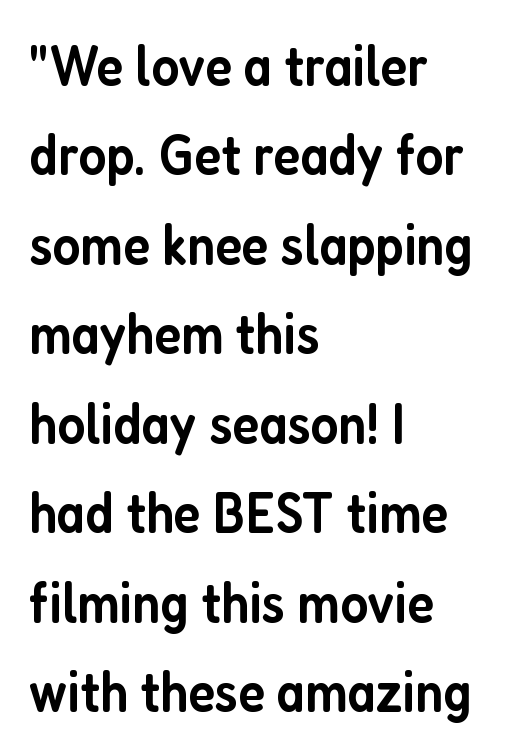
Q: Is the text bold? A: Semi-bold.
Q: Is the text italic (slanted)? A: No, it is upright.
Q: Is the typeface a serif or a sans-serif typeface? A: Sans-serif.
Q: Is the text underlined? A: No.
Q: How is the paragraph aligned? A: Left-aligned.
Q: Is the spacing between letters normal or unusually wide? A: Normal.
Q: Is the spacing between lines tight, normal or loose? A: Normal.
Q: Width (condensed, normal, or wide)? A: Condensed.
Q: Stroke contrast? A: Low.
Q: x-height? A: Medium.
Q: Monospaced? A: No.
